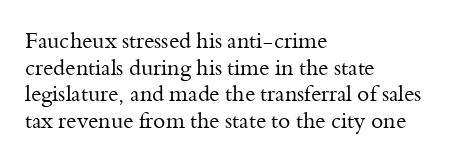
{"italic": "no", "bold": "no", "underline": "no", "align": "left", "line_spacing_ratio": 1.21, "letter_spacing": "normal", "letter_spacing_em": 0.0, "glyph_px": 22}
